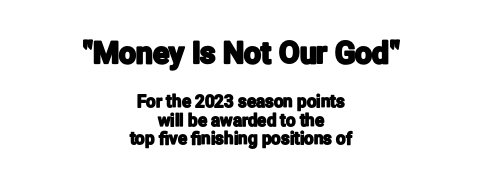
{"serif": "no", "italic": "no", "width": "condensed", "stroke_contrast": "low", "x_height": "medium", "monospaced": "no", "underline": "no", "align": "center", "line_spacing": "tight", "line_spacing_ratio": 1.08, "letter_spacing": "normal", "letter_spacing_em": 0.0, "larger_block": "first", "size_ratio": 1.76, "glyph_px": 30}
